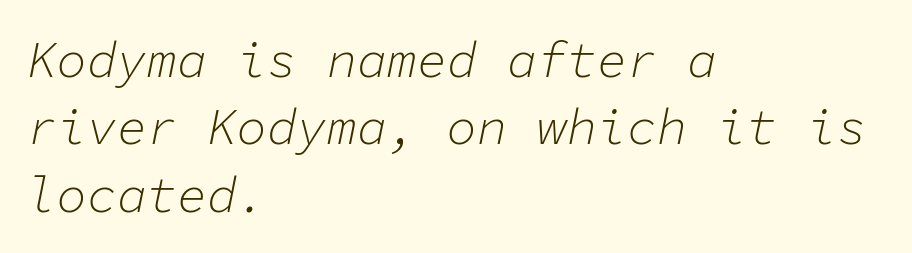
The image shows 50 px light type, italic (leaning right), monospaced; set left-aligned, normal line spacing (1.35x), normal letter spacing, not underlined; low stroke contrast and a medium x-height.
